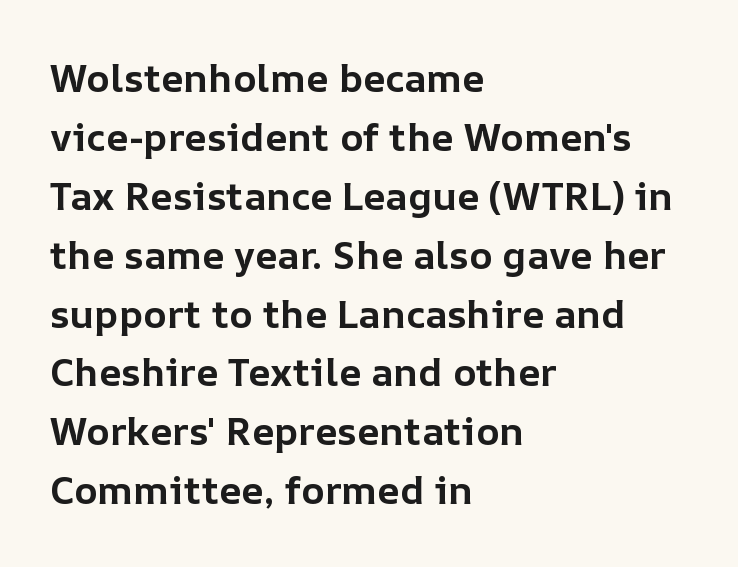
{"italic": "no", "bold": "yes", "weight": "bold", "width": "normal", "stroke_contrast": "low", "x_height": "medium", "monospaced": "no", "underline": "no", "align": "left", "line_spacing": "normal", "line_spacing_ratio": 1.51, "letter_spacing": "normal", "letter_spacing_em": 0.0, "glyph_px": 39}
